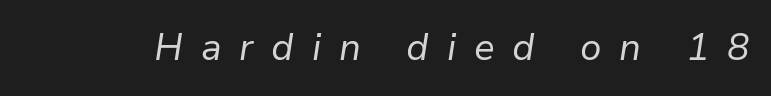
Just letters on the line, the space beneath them empty. Heaviness? Minimal to ordinary, like unemphasized prose. Would a proofreader flag this as italicized? Yes. Proportional: the letters do not fall into vertical columns. Substantial extra tracking has been applied to these lines.
